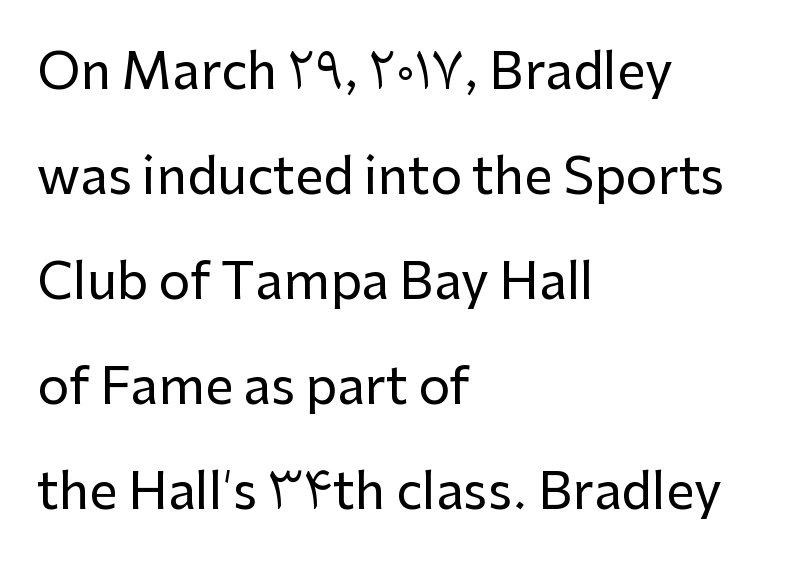
Tracking here is standard; glyphs follow each other at the usual distance. Nope, not italic — everything's standing straight. The passage shown is not underscored anywhere. Regarding leading, the lines here are spaced well apart. A typesetter would call this proportional, since set widths differ per character. No feet cap the strokes, marking this as sans-serif type.
